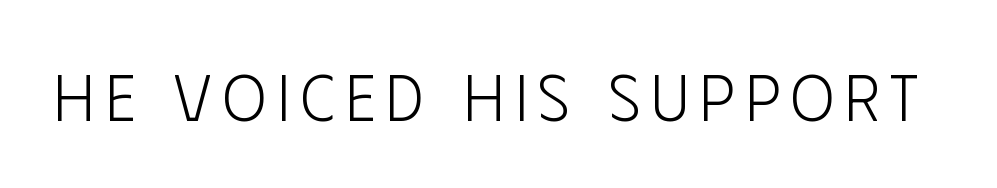
{"serif": "no", "italic": "no", "bold": "no", "weight": "light", "width": "condensed", "stroke_contrast": "low", "x_height": "large", "monospaced": "no", "underline": "no", "glyph_px": 66}
